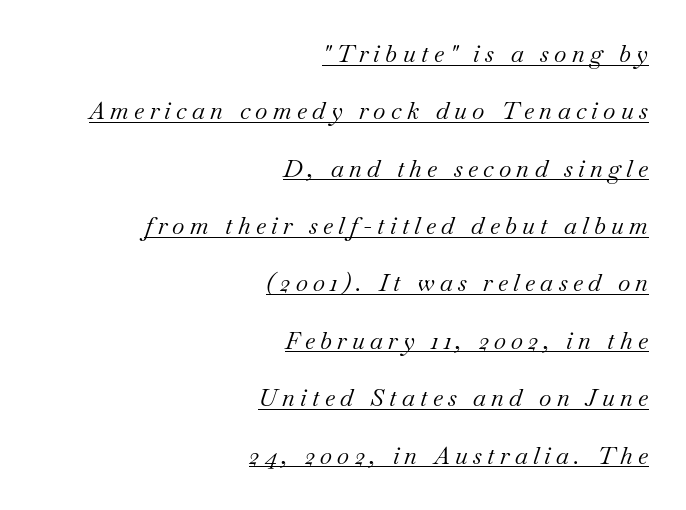
Q: Is the text bold? A: No.
Q: Is the text italic (slanted)? A: Yes, it leans right by about 18 degrees.
Q: Is the text underlined? A: Yes.
Q: How is the paragraph aligned? A: Right-aligned.
Q: Is the spacing between letters normal or unusually wide? A: Unusually wide.
Q: Is the spacing between lines tight, normal or loose? A: Loose.
